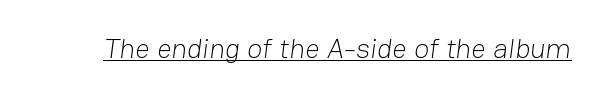
{"serif": "no", "bold": "no", "weight": "light", "width": "normal", "stroke_contrast": "low", "x_height": "medium", "monospaced": "no", "underline": "yes", "letter_spacing": "normal", "letter_spacing_em": 0.0, "glyph_px": 28}
